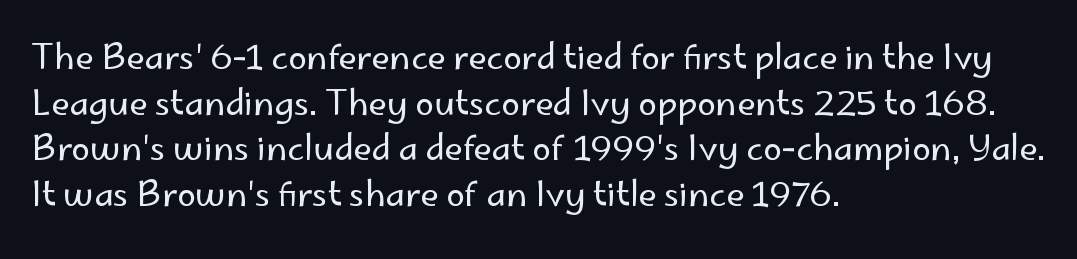
The image shows 34 px regular-weight sans-serif type, upright; set left-aligned, normal line spacing (1.34x), normal letter spacing, not underlined; low stroke contrast and a small x-height.
